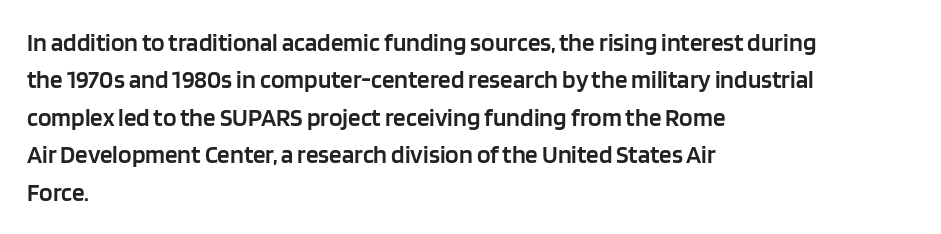
Standard letterfit; no display-style spreading of the glyphs. A bare baseline throughout the passage. Baseline-to-baseline distance is the conventional proportion of letter height. The axis of the letterforms is exactly vertical. The passage shown is semibold, sitting just below true bold. The lines are quadded left.
